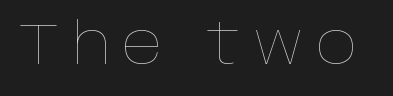
The image shows 57 px thin type, upright; set unusually wide letter spacing (+0.21 em), not underlined; low stroke contrast and a large x-height.
